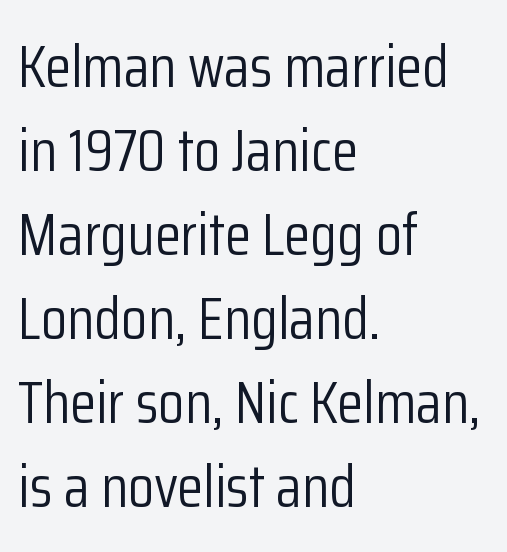
Q: Is the text bold? A: No.
Q: Is the text italic (slanted)? A: No, it is upright.
Q: Is the typeface a serif or a sans-serif typeface? A: Sans-serif.
Q: Is the text underlined? A: No.
Q: How is the paragraph aligned? A: Left-aligned.
Q: Is the spacing between letters normal or unusually wide? A: Normal.
Q: Is the spacing between lines tight, normal or loose? A: Normal.
Q: Width (condensed, normal, or wide)? A: Condensed.
Q: Stroke contrast? A: Low.
Q: x-height? A: Medium.
Q: Monospaced? A: No.
